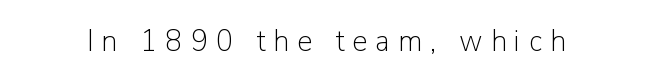
Q: Is the text bold? A: No.
Q: Is the text italic (slanted)? A: No, it is upright.
Q: Is the typeface a serif or a sans-serif typeface? A: Sans-serif.
Q: Is the text underlined? A: No.
Q: Is the spacing between letters normal or unusually wide? A: Unusually wide.
Q: Width (condensed, normal, or wide)? A: Normal.
Q: Stroke contrast? A: Low.
Q: x-height? A: Medium.
Q: Monospaced? A: No.
